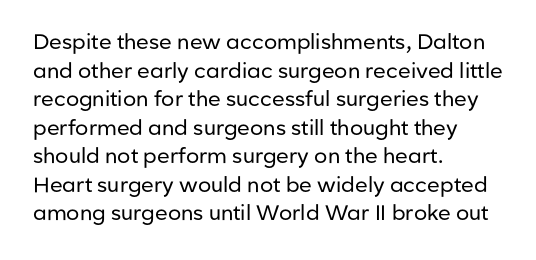
The image shows 21 px text type, upright; set left-aligned, normal line spacing (1.36x), normal letter spacing, not underlined.
